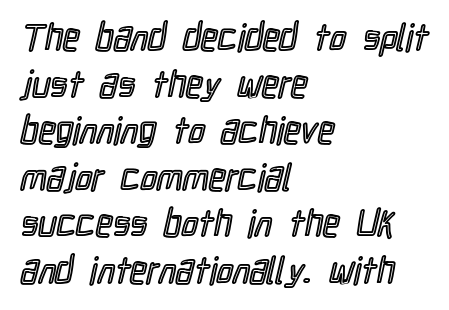
{"width": "condensed", "x_height": "medium", "monospaced": "no", "underline": "no", "align": "left", "line_spacing": "normal", "line_spacing_ratio": 1.26, "letter_spacing": "normal", "letter_spacing_em": 0.0, "glyph_px": 37}
